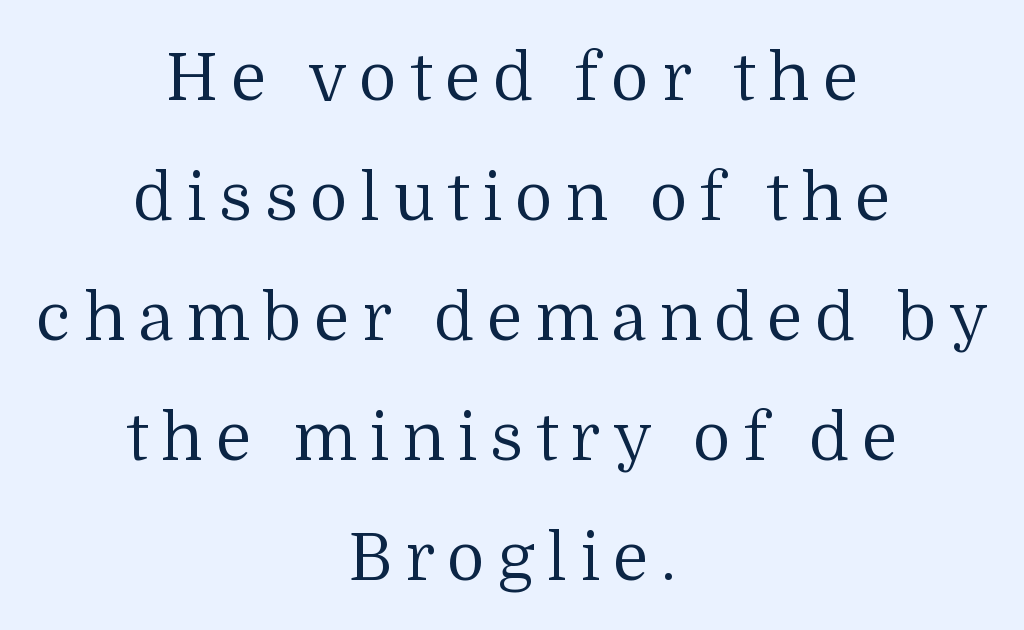
{"serif": "yes", "italic": "no", "bold": "no", "weight": "regular", "width": "normal", "stroke_contrast": "medium", "x_height": "medium", "monospaced": "no", "underline": "no", "align": "center", "line_spacing_ratio": 1.82, "glyph_px": 66}
